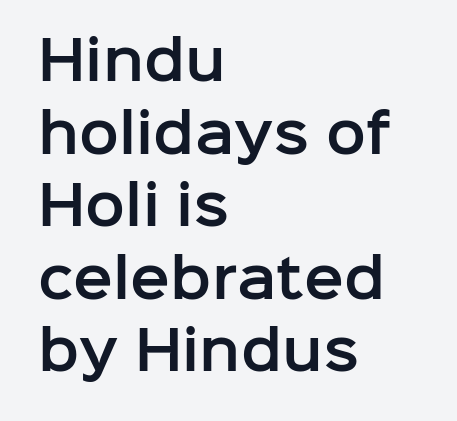
A typesetter would call this proportional, since set widths differ per character. Anything drawn beneath the words? Only blank space. Classification — sans serif. Caption: standard tracking, unaltered. Vertical spacing — default. Short and long lines alike share a common starting point at left.
